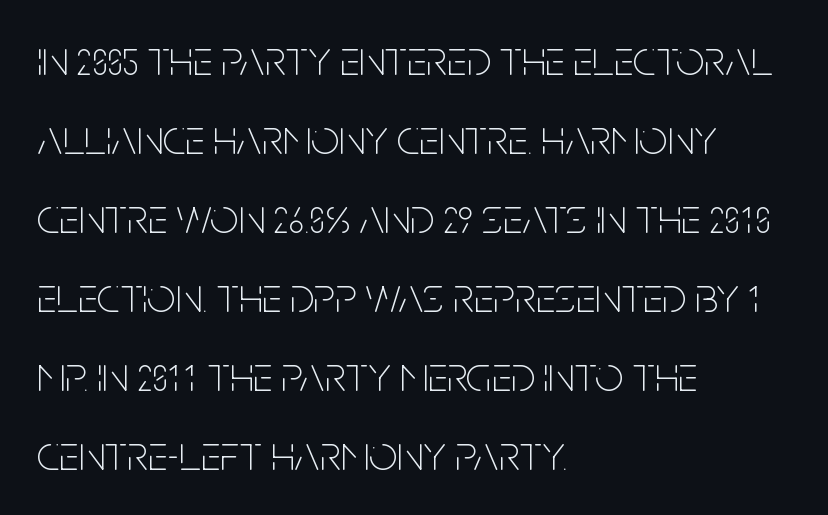
The image shows 50 px thin, condensed sans-serif type, upright; set left-aligned, normal line spacing (1.58x), normal letter spacing, not underlined; low stroke contrast and a large x-height.
